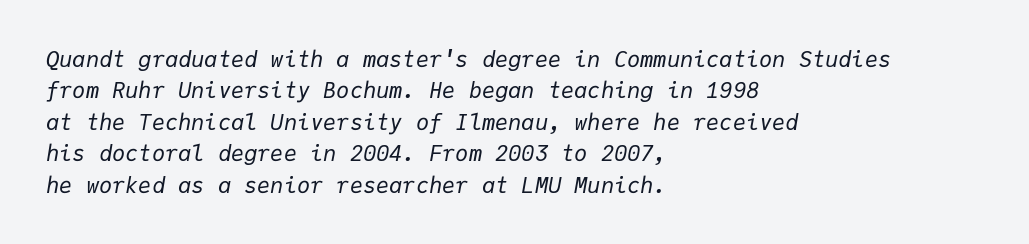
The image shows 22 px text type, italic (leaning right); set left-aligned, normal line spacing (1.43x), normal letter spacing, not underlined.
